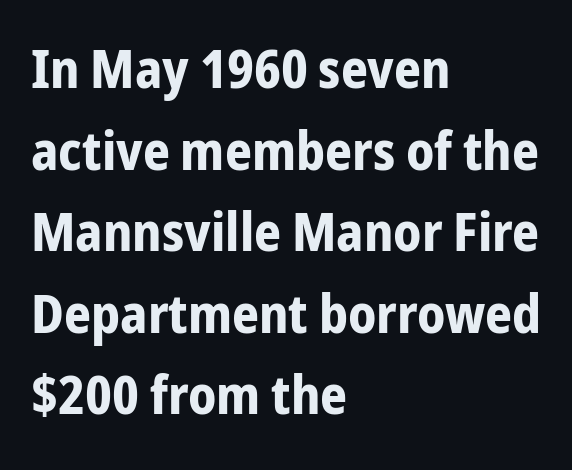
Nope, no serifs anywhere on these letters. Decoration check: the copy has no underline. The type is set solid horizontally, with unmodified tracking. Look at the stroke-to-counter ratio: heavy, a bold.
